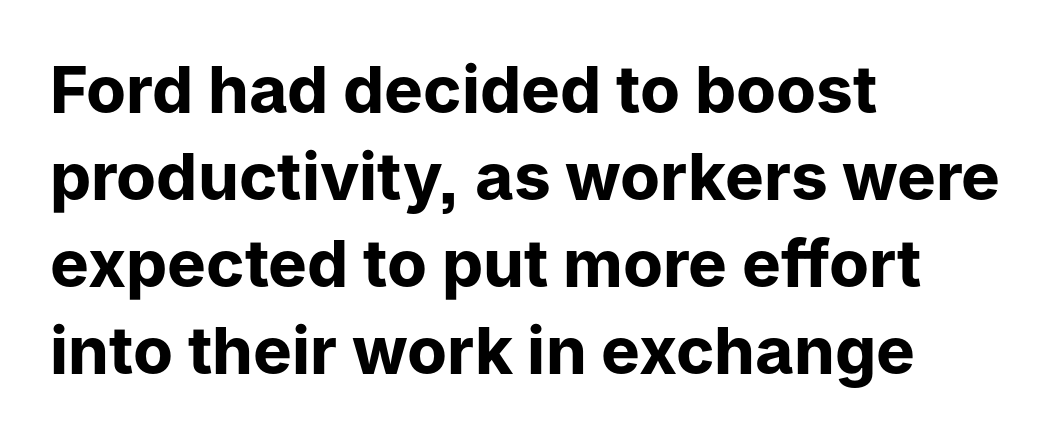
This sample uses an upright cut, with every glyph sitting square on the baseline. Words float on clear page, feet unadorned. Grotesque or geometric, the face here clearly has no serifs. Normally led — the rows are evenly, conventionally spaced. All the whitespace from short lines collects on the right. Observe the ordinary spacing: letters are neighbours, not strangers.
